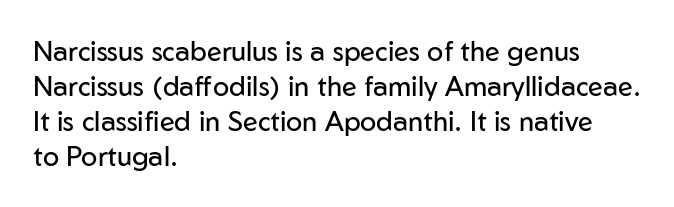
Style check: upright. Plain, unruled lines of type. The paragraph has a hard left edge and a soft right edge. This rendering leaves character spacing at its baseline value. A typesetter would call this leading conventional body-copy spacing. These glyphs show unthickened strokes, regular width or finer.
